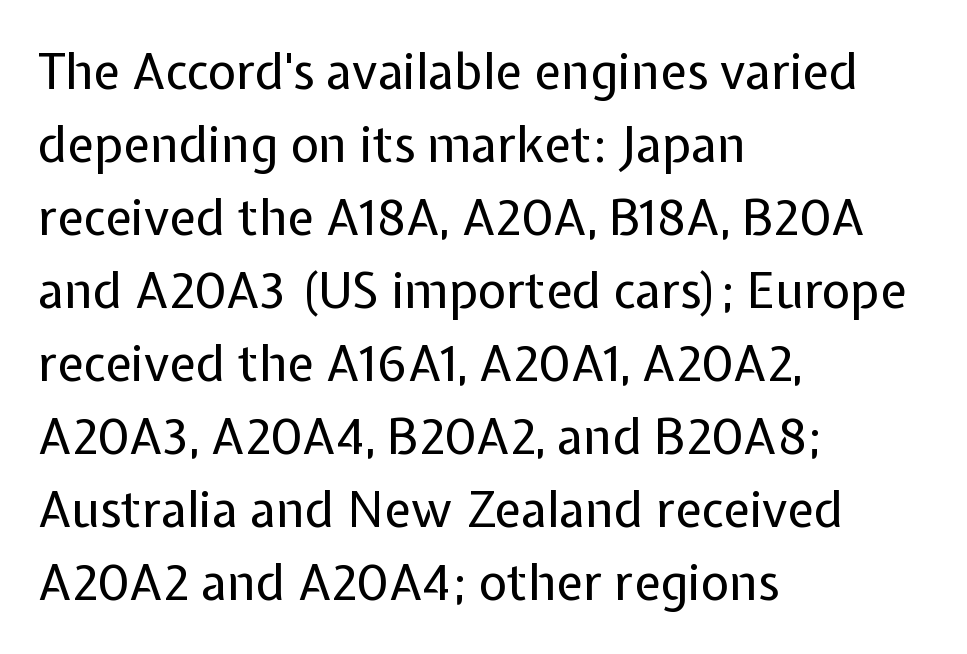
Q: Is the text bold? A: No.
Q: Is the text italic (slanted)? A: No, it is upright.
Q: Is the typeface a serif or a sans-serif typeface? A: Sans-serif.
Q: Is the text underlined? A: No.
Q: How is the paragraph aligned? A: Left-aligned.
Q: Is the spacing between letters normal or unusually wide? A: Normal.
Q: Is the spacing between lines tight, normal or loose? A: Normal.
Q: Width (condensed, normal, or wide)? A: Normal.
Q: Stroke contrast? A: Low.
Q: x-height? A: Medium.
Q: Monospaced? A: No.
